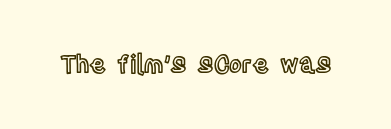
The image shows 24 px text type, upright; set normal letter spacing, not underlined.
